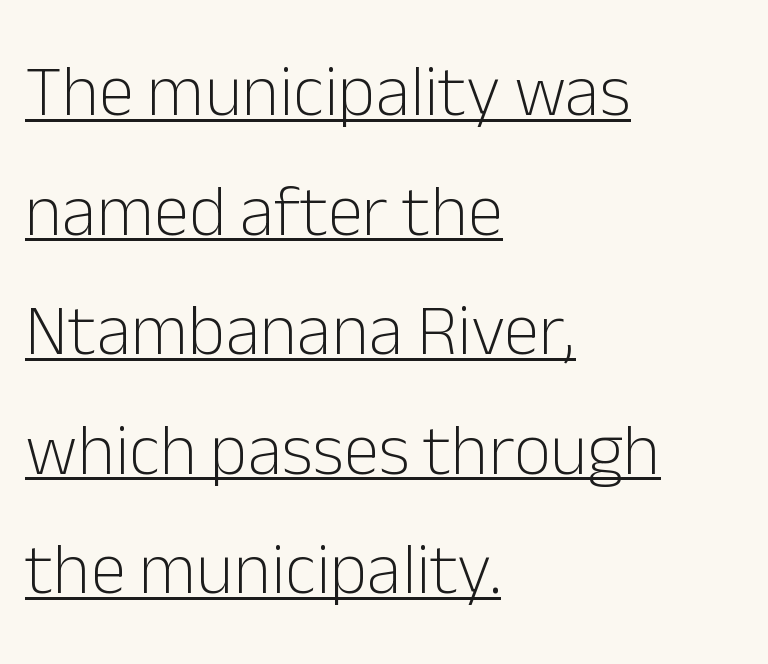
{"serif": "no", "italic": "no", "bold": "no", "weight": "light", "width": "normal", "stroke_contrast": "low", "x_height": "medium", "monospaced": "no", "underline": "yes", "align": "left", "line_spacing": "normal", "line_spacing_ratio": 1.66, "letter_spacing": "normal", "letter_spacing_em": 0.0, "glyph_px": 72}
